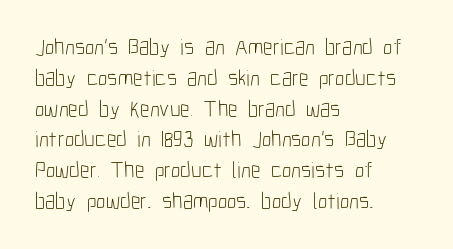
Q: Is the text bold? A: No.
Q: Is the text italic (slanted)? A: No, it is upright.
Q: Is the text underlined? A: No.
Q: How is the paragraph aligned? A: Left-aligned.
Q: Is the spacing between letters normal or unusually wide? A: Normal.
Q: Is the spacing between lines tight, normal or loose? A: Normal.
